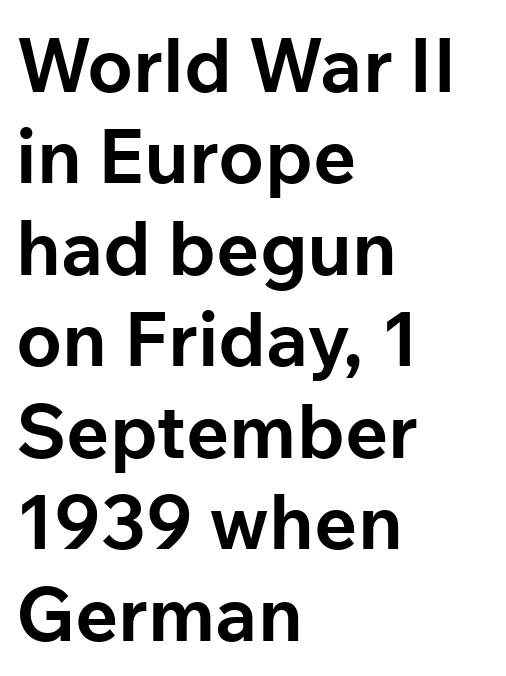
The passage shown is typed in a proportional face where columns would drift. Look at the tracking — it's just the regular setting, nothing added. Posture: upright roman. Observe the absence of serifs on each vertical stroke in this sample.
